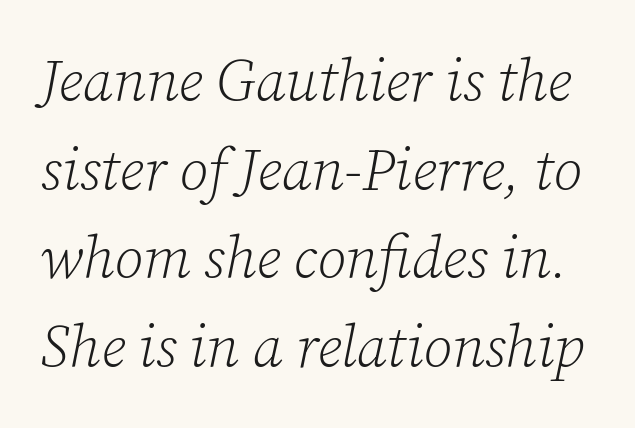
Q: Is the text bold? A: No.
Q: Is the text italic (slanted)? A: Yes, it leans right by about 12 degrees.
Q: Is the typeface a serif or a sans-serif typeface? A: Serif.
Q: Is the text underlined? A: No.
Q: Is the spacing between letters normal or unusually wide? A: Normal.
Q: Is the spacing between lines tight, normal or loose? A: Normal.
Q: Width (condensed, normal, or wide)? A: Normal.
Q: Stroke contrast? A: Low.
Q: x-height? A: Medium.
Q: Monospaced? A: No.
